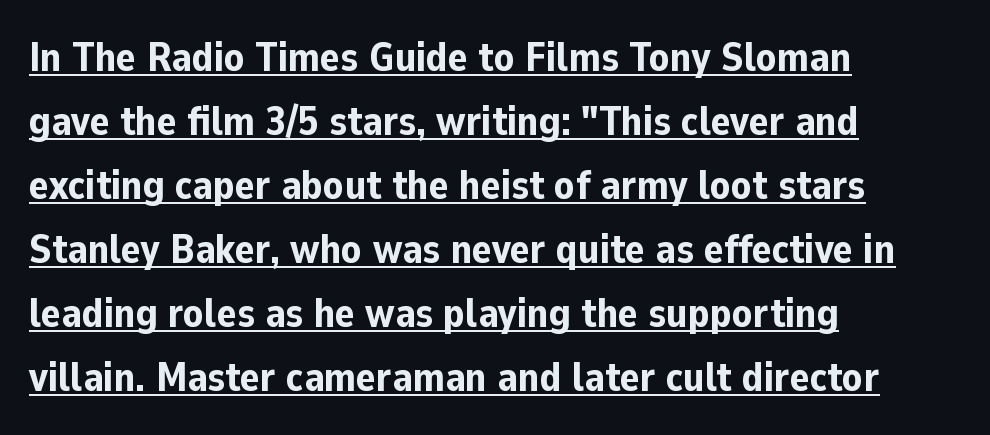
Q: Is the text bold? A: Yes.
Q: Is the text italic (slanted)? A: No, it is upright.
Q: Is the typeface a serif or a sans-serif typeface? A: Sans-serif.
Q: Is the text underlined? A: Yes.
Q: How is the paragraph aligned? A: Left-aligned.
Q: Is the spacing between letters normal or unusually wide? A: Normal.
Q: Is the spacing between lines tight, normal or loose? A: Normal.
Q: Width (condensed, normal, or wide)? A: Normal.
Q: Stroke contrast? A: Low.
Q: x-height? A: Medium.
Q: Monospaced? A: No.
